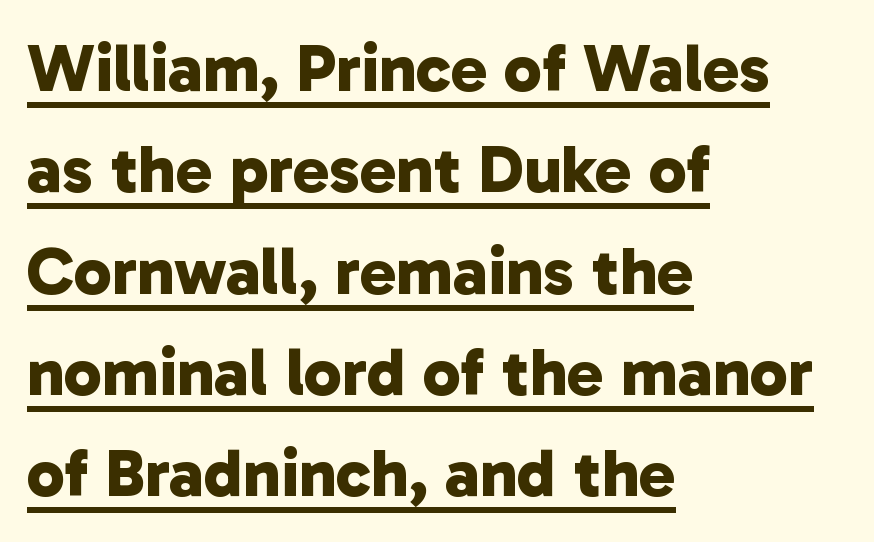
Words appear dense and cohesive because spacing is normal. Summary of vertical rhythm: regular, with standard interline spacing. Caption: lettering with a line underneath. The letters are bold, with thick, heavy strokes.
